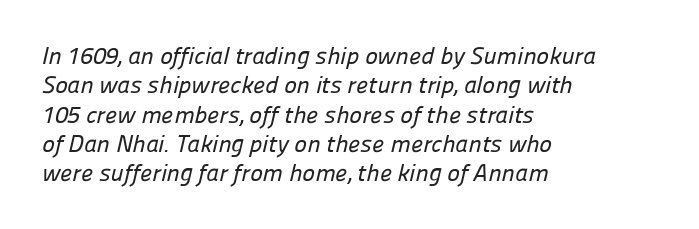
Q: Is the text underlined? A: No.
Q: How is the paragraph aligned? A: Left-aligned.
Q: Is the spacing between letters normal or unusually wide? A: Normal.
